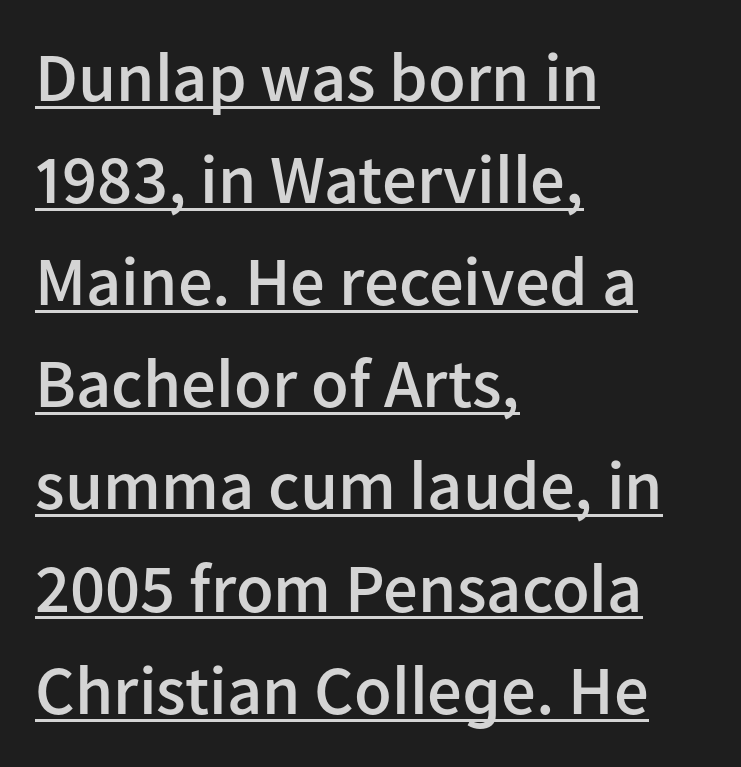
The rendered words wear a rule along their underside. Whoever set this chose a conventional vertical rhythm. Think of a printed novel: that variable character pitch is what you see here. Each word holds together tightly as a unit, with standard inter-letter gaps. Classification — sans serif.
